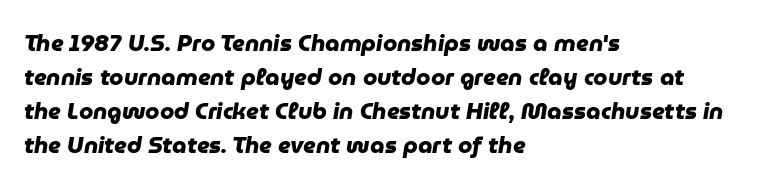
{"bold": "yes", "underline": "no", "align": "left", "line_spacing": "normal", "line_spacing_ratio": 1.48, "letter_spacing": "normal", "letter_spacing_em": 0.0, "glyph_px": 23}
